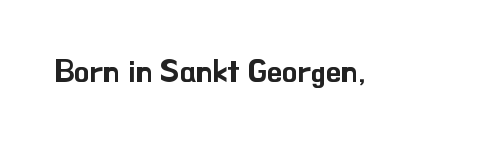
Q: Is the text italic (slanted)? A: No, it is upright.
Q: Is the typeface a serif or a sans-serif typeface? A: Sans-serif.
Q: Is the text underlined? A: No.
Q: Is the spacing between letters normal or unusually wide? A: Normal.
Q: Width (condensed, normal, or wide)? A: Normal.
Q: Stroke contrast? A: Low.
Q: x-height? A: Small.
Q: Monospaced? A: No.
